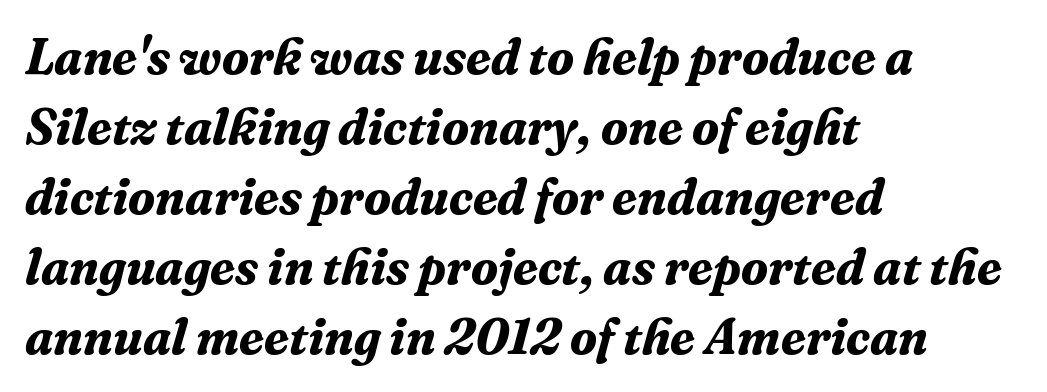
{"serif": "yes", "italic": "yes", "lean": "right", "slant_degrees": 16, "bold": "yes", "weight": "bold", "width": "normal", "stroke_contrast": "medium", "x_height": "medium", "monospaced": "no", "underline": "no", "align": "left", "line_spacing": "normal", "line_spacing_ratio": 1.4, "letter_spacing": "normal", "letter_spacing_em": 0.0, "glyph_px": 50}
